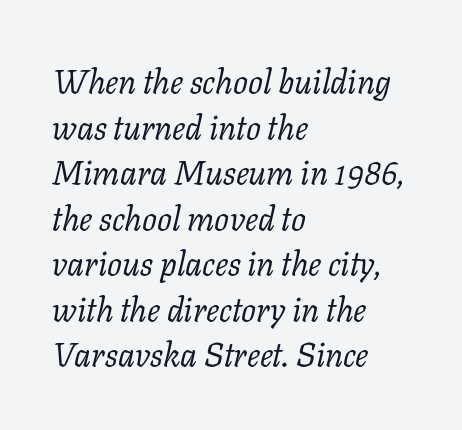
The image shows 33 px regular-weight serif type, italic (leaning right); set left-aligned, normal line spacing (1.38x), normal letter spacing, not underlined; low stroke contrast and a medium x-height.
